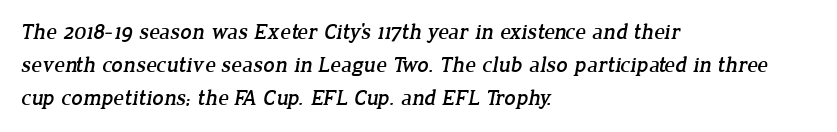
Q: Is the text underlined? A: No.
Q: How is the paragraph aligned? A: Left-aligned.
Q: Is the spacing between letters normal or unusually wide? A: Normal.
Q: Is the spacing between lines tight, normal or loose? A: Normal.
